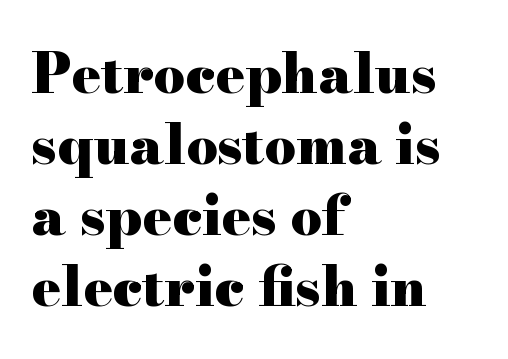
Is there much room between lines? A standard amount, neither cramped nor airy. The passage shown is emphatically bold. This rendering employs a face with finishing strokes, i.e., a serif. You can tell it's not italic because the verticals are truly vertical. This rendering features lettering with no underline.
